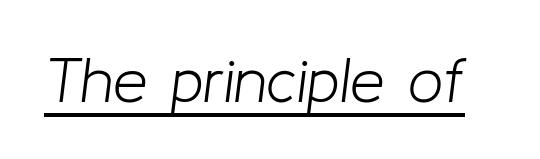
{"italic": "yes", "lean": "right", "slant_degrees": 8, "bold": "no", "weight": "light", "width": "normal", "stroke_contrast": "low", "x_height": "medium", "monospaced": "no", "underline": "yes", "letter_spacing": "normal", "letter_spacing_em": 0.0, "glyph_px": 62}
